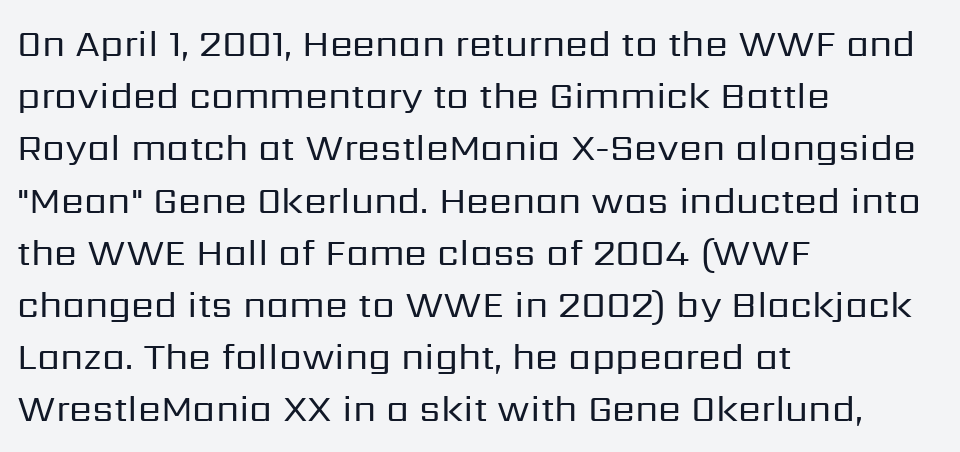
Spacing verdict: proportional, widths tailored to each character. Beneath every word, the page is bare. This sample uses an upright cut, with every glyph sitting square on the baseline. Summary of vertical rhythm: regular, with standard interline spacing.
